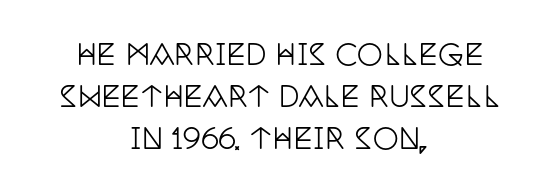
Examine the stroke ends and you'll spot serifs. A typesetter would call this proportional, since set widths differ per character. Characters remain perfectly vertical along every line. Leading: standard. In terms of letterspacing, this is plain default setting.
